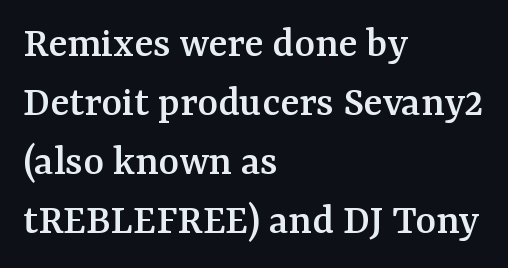
The space directly below the letters is spotless. The letters stand straight up with perfectly vertical stems. The setting favours the left margin, as ordinary paragraphs usually do. The horizontal fit of the characters is conventional and even.
